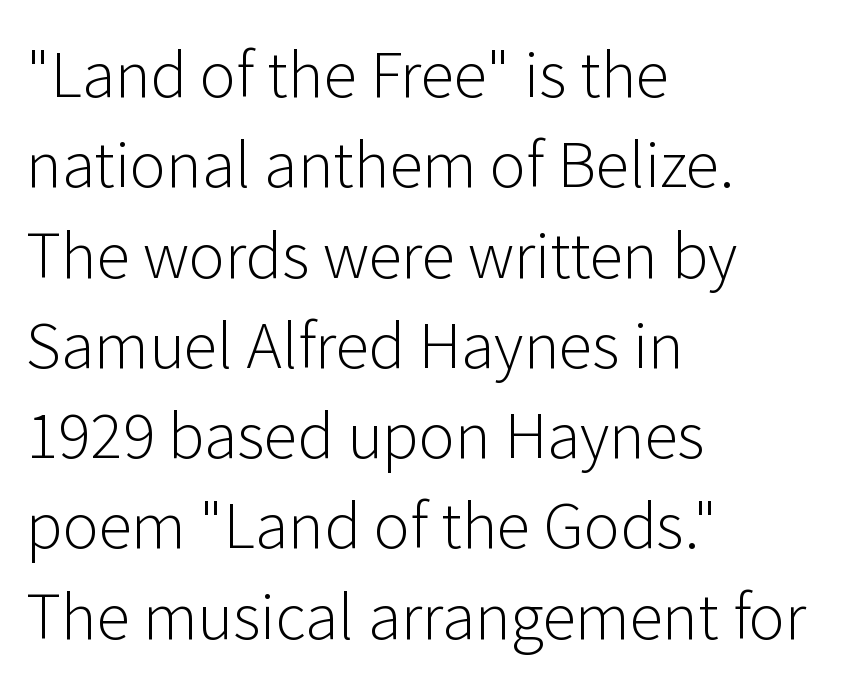
{"serif": "no", "italic": "no", "bold": "no", "weight": "light", "width": "normal", "stroke_contrast": "low", "x_height": "medium", "monospaced": "no", "underline": "no", "align": "left", "line_spacing": "normal", "line_spacing_ratio": 1.48, "letter_spacing": "normal", "letter_spacing_em": 0.0, "glyph_px": 61}
